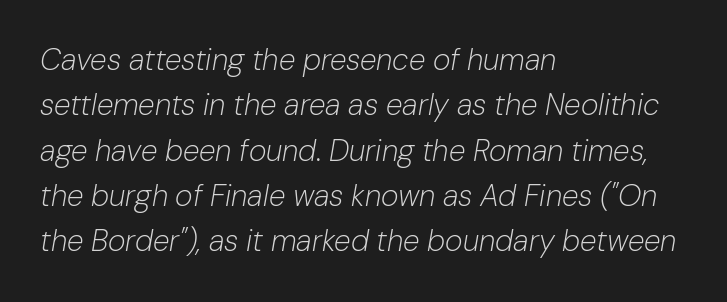
Q: Is the text bold? A: No.
Q: Is the text italic (slanted)? A: Yes, it leans right by about 10 degrees.
Q: Is the text underlined? A: No.
Q: How is the paragraph aligned? A: Left-aligned.
Q: Is the spacing between letters normal or unusually wide? A: Normal.
Q: Is the spacing between lines tight, normal or loose? A: Normal.
Q: Width (condensed, normal, or wide)? A: Normal.
Q: Stroke contrast? A: Low.
Q: x-height? A: Medium.
Q: Monospaced? A: No.
